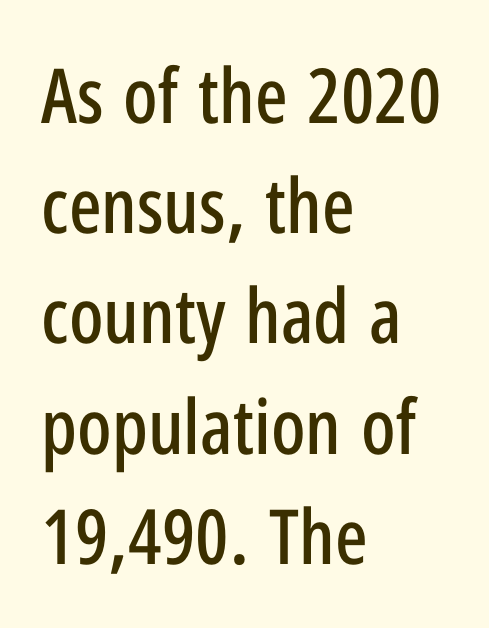
{"serif": "no", "italic": "no", "width": "condensed", "stroke_contrast": "low", "x_height": "medium", "monospaced": "no", "underline": "no", "align": "left", "line_spacing": "normal", "line_spacing_ratio": 1.45, "letter_spacing": "normal", "letter_spacing_em": 0.0, "glyph_px": 76}
